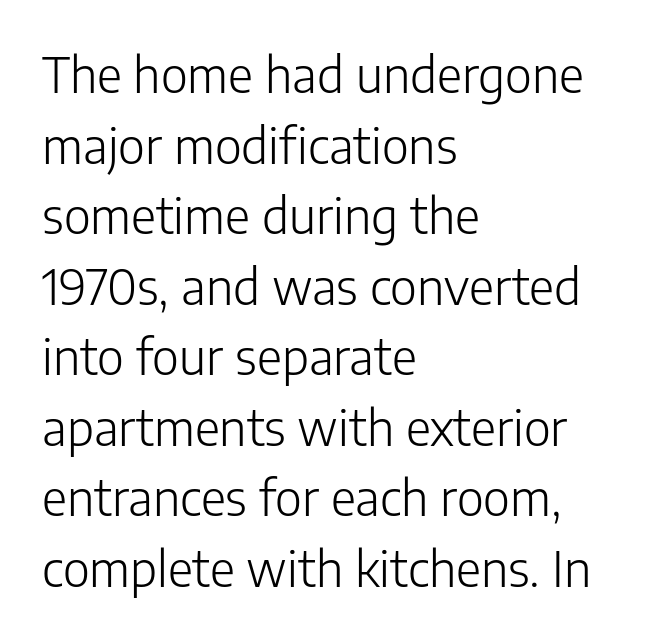
{"serif": "no", "italic": "no", "bold": "no", "weight": "light", "width": "normal", "stroke_contrast": "low", "x_height": "medium", "monospaced": "no", "underline": "no", "align": "left", "line_spacing": "normal", "line_spacing_ratio": 1.44, "letter_spacing": "normal", "letter_spacing_em": 0.0, "glyph_px": 49}
